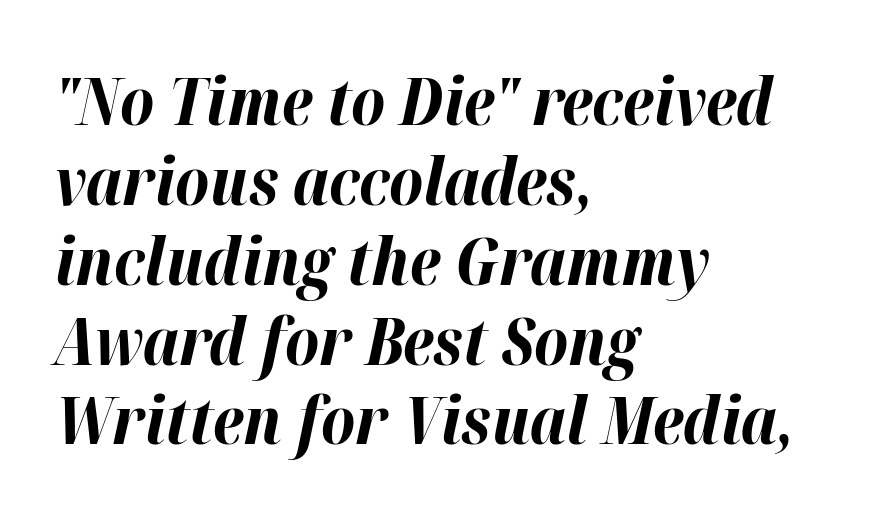
The image shows 66 px bold type, italic (leaning right); set left-aligned, line spacing 1.21x, normal letter spacing, not underlined; high stroke contrast and a medium x-height.
